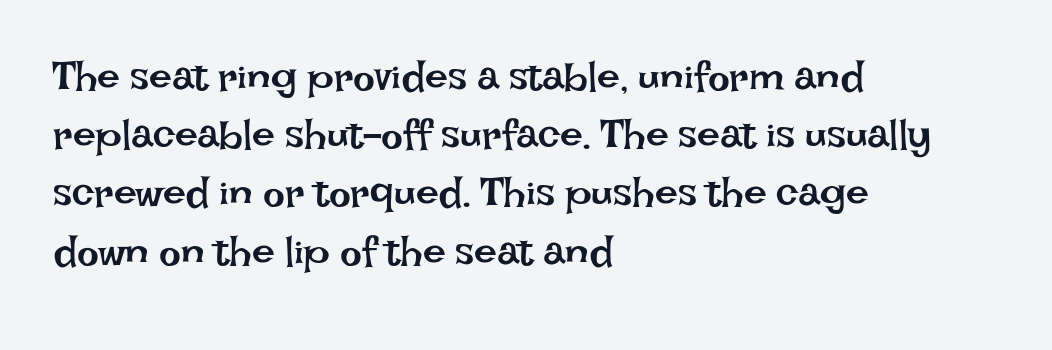
{"italic": "no", "bold": "no", "weight": "regular", "width": "normal", "stroke_contrast": "low", "x_height": "large", "monospaced": "no", "underline": "no", "align": "left", "line_spacing": "normal", "line_spacing_ratio": 1.42, "letter_spacing": "normal", "letter_spacing_em": 0.0, "glyph_px": 41}
